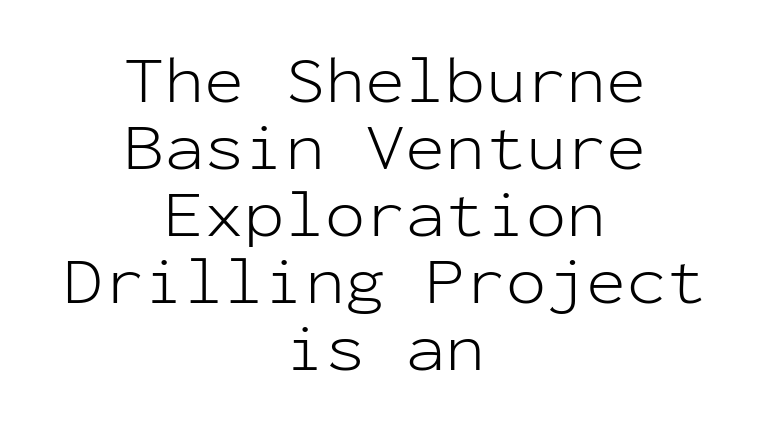
Visually the block forms a symmetrical silhouette, jagged on both flanks. The passage shown is typed in a monospace face where columns stay perfectly aligned. The letters stand upright; this is a roman face. Descenders hang freely into open space. Unbolded letterforms with no extra heft. What's the leading like? Squeezed, with rows nearly overlapping.
